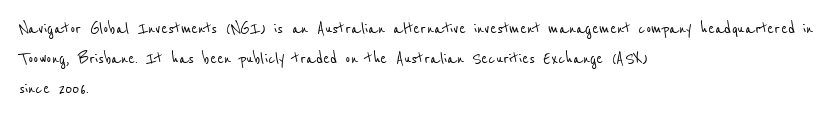
{"underline": "no", "align": "left", "line_spacing": "normal", "line_spacing_ratio": 1.49, "letter_spacing": "normal", "letter_spacing_em": 0.0, "glyph_px": 20}
